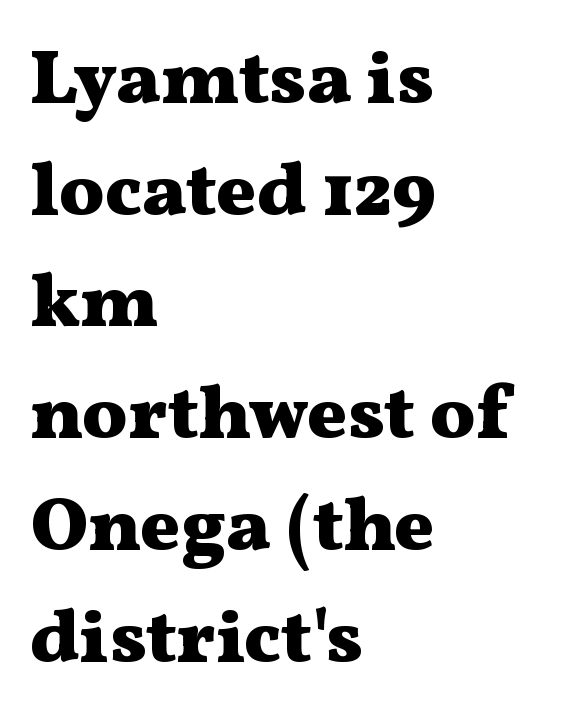
The image shows 76 px heavy, wide serif type, upright; set left-aligned, normal line spacing (1.47x), normal letter spacing, not underlined; medium stroke contrast and a medium x-height.
